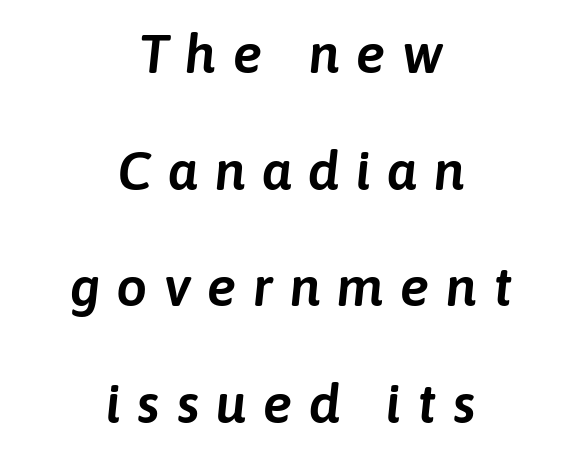
The image shows 55 px text type, italic (leaning right); set centered, loose line spacing (2.12x), unusually wide letter spacing (+0.3 em), not underlined; low stroke contrast and a medium x-height.
